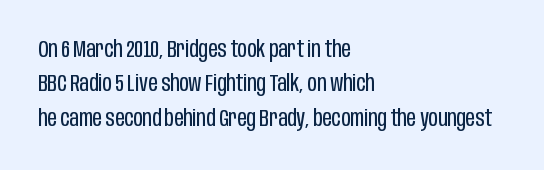
The vertical gap from one line to the next is medium. These lines were composed using upright roman letters. Horizontal alignment here is leftward, the default for most running prose. The gaps between neighbouring characters are ordinary and unremarkable. Weight: regular or lighter.
